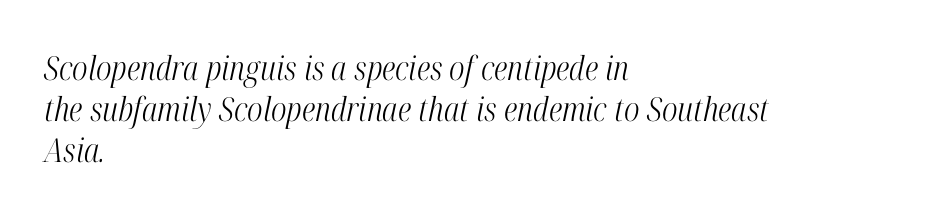
Q: Is the text bold? A: No.
Q: Is the text italic (slanted)? A: Yes, it leans right by about 12 degrees.
Q: Is the typeface a serif or a sans-serif typeface? A: Serif.
Q: Is the text underlined? A: No.
Q: How is the paragraph aligned? A: Left-aligned.
Q: Is the spacing between letters normal or unusually wide? A: Normal.
Q: Is the spacing between lines tight, normal or loose? A: Normal.
Q: Width (condensed, normal, or wide)? A: Condensed.
Q: Stroke contrast? A: High.
Q: x-height? A: Medium.
Q: Monospaced? A: No.
